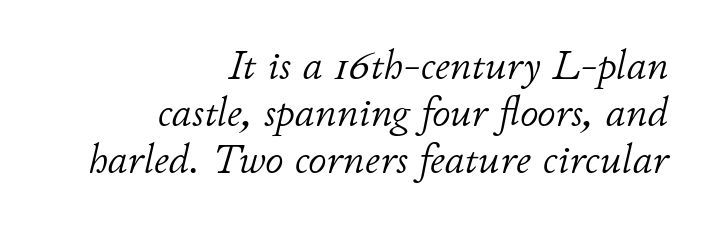
Q: Is the text bold? A: No.
Q: Is the text italic (slanted)? A: Yes, it leans right by about 11 degrees.
Q: Is the text underlined? A: No.
Q: How is the paragraph aligned? A: Right-aligned.
Q: Is the spacing between letters normal or unusually wide? A: Normal.
Q: Is the spacing between lines tight, normal or loose? A: Tight.
Q: Width (condensed, normal, or wide)? A: Normal.
Q: Stroke contrast? A: Low.
Q: x-height? A: Small.
Q: Monospaced? A: No.
